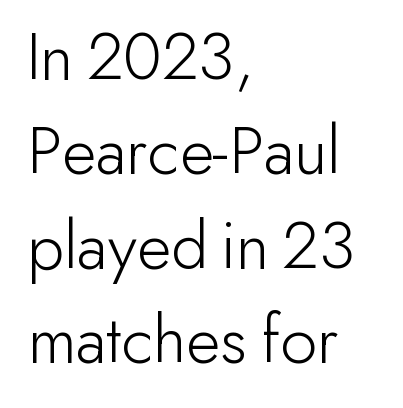
The image shows 71 px light sans-serif type, upright; set left-aligned, normal line spacing (1.33x), normal letter spacing, not underlined; low stroke contrast and a small x-height.
